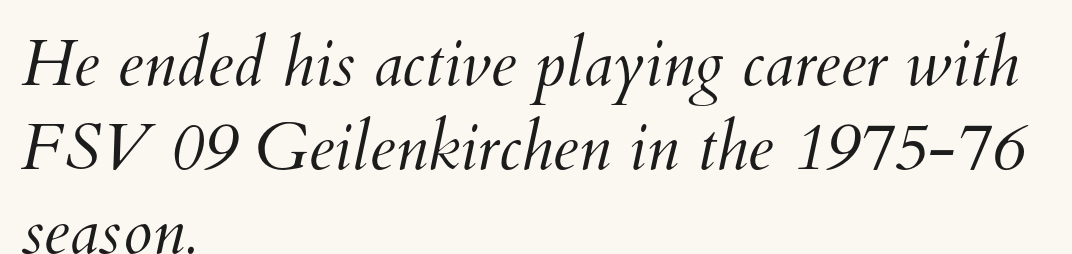
Q: Is the text bold? A: No.
Q: Is the text underlined? A: No.
Q: How is the paragraph aligned? A: Left-aligned.
Q: Is the spacing between letters normal or unusually wide? A: Normal.
Q: Is the spacing between lines tight, normal or loose? A: Normal.
Q: Width (condensed, normal, or wide)? A: Normal.
Q: Stroke contrast? A: Medium.
Q: x-height? A: Small.
Q: Monospaced? A: No.
